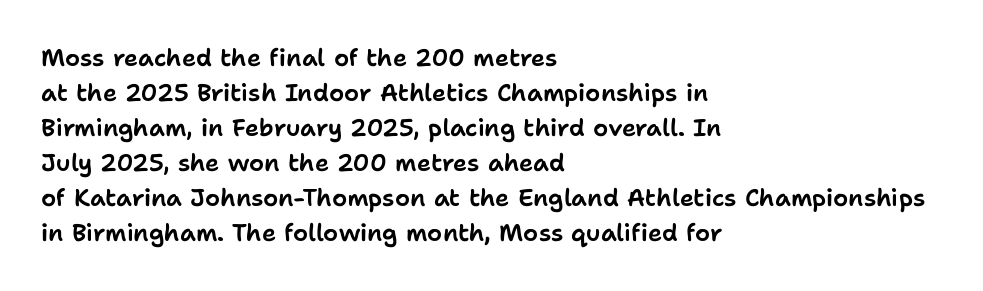
Style check: upright. The designer left line spacing at the default. Casual observation: everything's shoved over to the left. Tracking here is standard; glyphs follow each other at the usual distance. The foot of each line stays bare and open.
